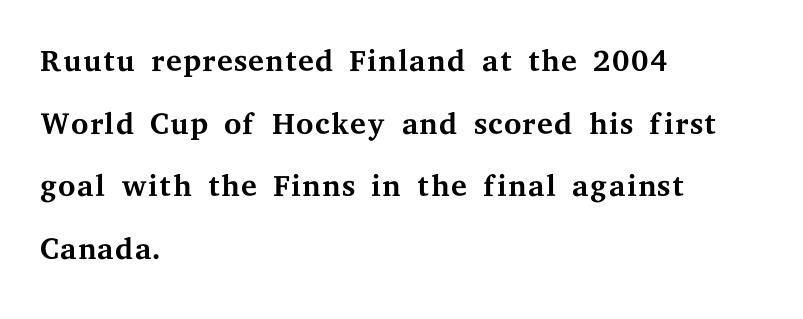
Q: Is the text bold? A: No.
Q: Is the text italic (slanted)? A: No, it is upright.
Q: Is the typeface a serif or a sans-serif typeface? A: Serif.
Q: Is the text underlined? A: No.
Q: How is the paragraph aligned? A: Left-aligned.
Q: Is the spacing between letters normal or unusually wide? A: Normal.
Q: Is the spacing between lines tight, normal or loose? A: Normal.
Q: Width (condensed, normal, or wide)? A: Wide.
Q: Stroke contrast? A: Medium.
Q: x-height? A: Medium.
Q: Monospaced? A: No.
